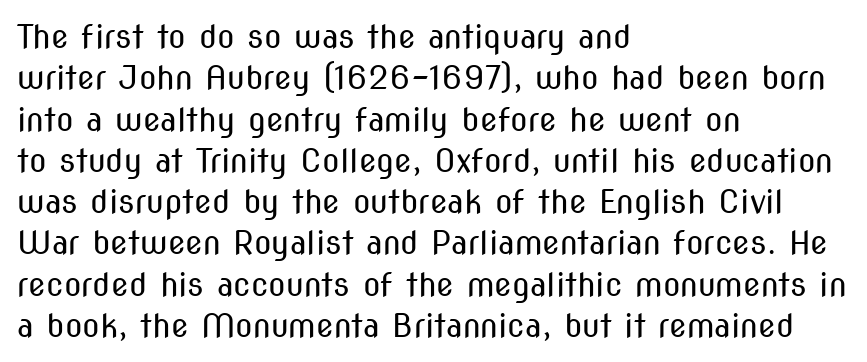
Character widths vary here, with narrow letters taking less room than wide ones. No letter is thick-stroked: the sample isn't bold. This rendering uses left alignment, leaving the right contour irregular. Underlining? Definitely not there. Reading down the column, the eye jumps a familiar distance to each next line. The type family on display is of the sans-serif kind.
